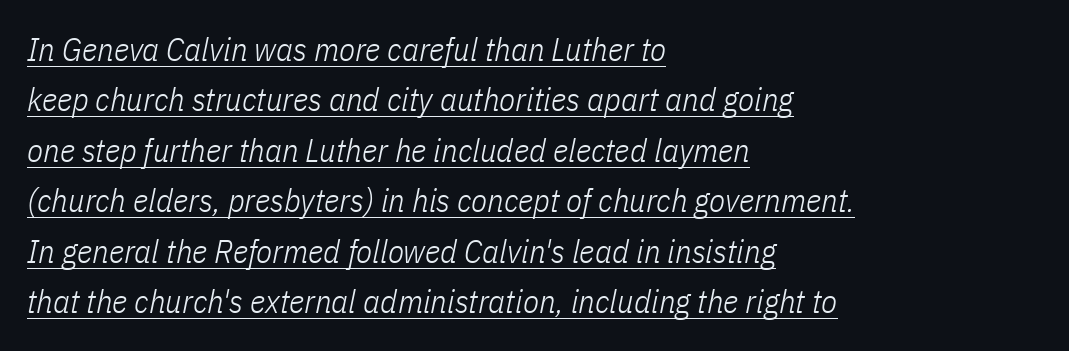
Emphasis-style slanted type is in use. Horizontal bands of white between lines are of average thickness. You could not count columns in this text — the font is proportionally spaced. Teacher's note: observe the even left margin — that is flush-left alignment.
